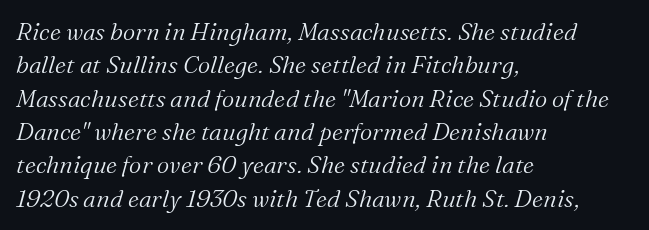
{"italic": "yes", "lean": "right", "slant_degrees": 16, "bold": "no", "underline": "no", "align": "left", "line_spacing": "normal", "line_spacing_ratio": 1.39, "letter_spacing": "normal", "letter_spacing_em": 0.0, "glyph_px": 24}
